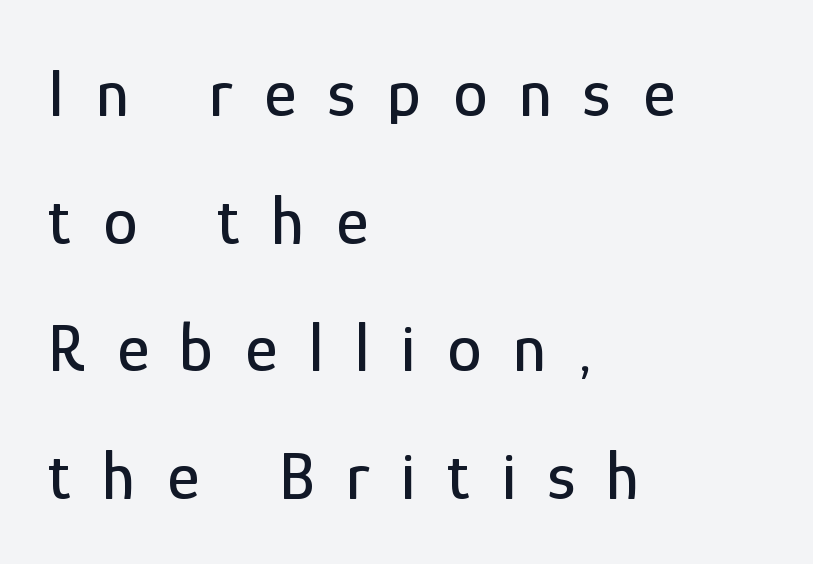
Is the letter spacing exaggerated? Yes — the characters are pushed far apart. Posture: vertical. Looks like regular typesetting: each glyph gets only the width it needs. Alignment: flush left. Nobody drew a line under any word here.
